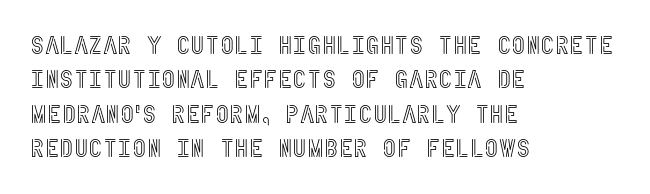
Q: Is the text italic (slanted)? A: No, it is upright.
Q: Is the text underlined? A: No.
Q: How is the paragraph aligned? A: Left-aligned.
Q: Is the spacing between letters normal or unusually wide? A: Normal.
Q: Is the spacing between lines tight, normal or loose? A: Normal.
